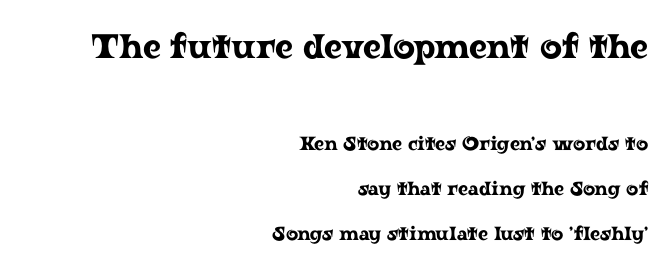
Q: Is the text italic (slanted)? A: No, it is upright.
Q: Is the typeface a serif or a sans-serif typeface? A: Serif.
Q: Is the text underlined? A: No.
Q: How is the paragraph aligned? A: Right-aligned.
Q: Is the spacing between letters normal or unusually wide? A: Normal.
Q: Is the spacing between lines tight, normal or loose? A: Loose.
Q: Which block of text is set in a larger size, the first (top) or the second (bottom)? A: The first (top) one.
Q: Width (condensed, normal, or wide)? A: Wide.
Q: Stroke contrast? A: Low.
Q: x-height? A: Medium.
Q: Monospaced? A: No.
